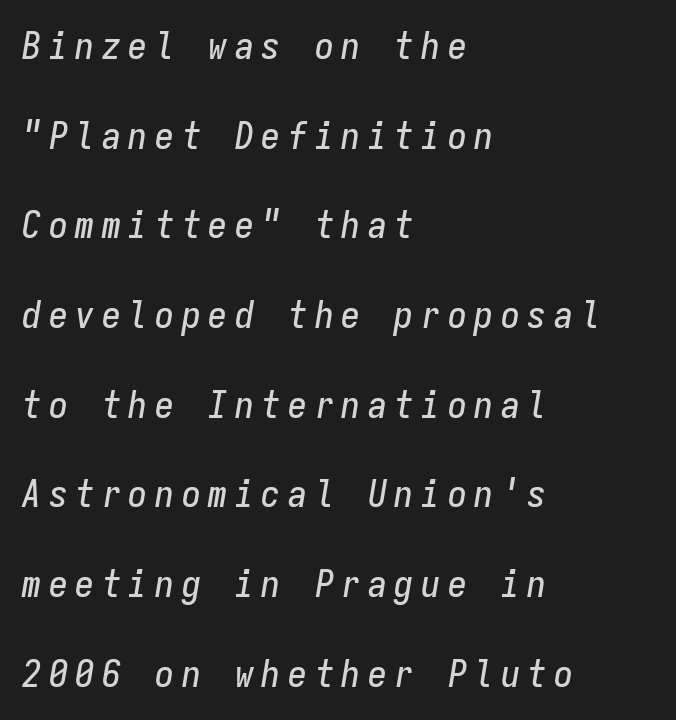
Decoration check: the copy has no underline. Summary of vertical rhythm: relaxed, with wide interline spacing. Do the characters align in a grid? Yes, the font is monospaced. If you drew a ruler down the left edge, every line would touch it.
